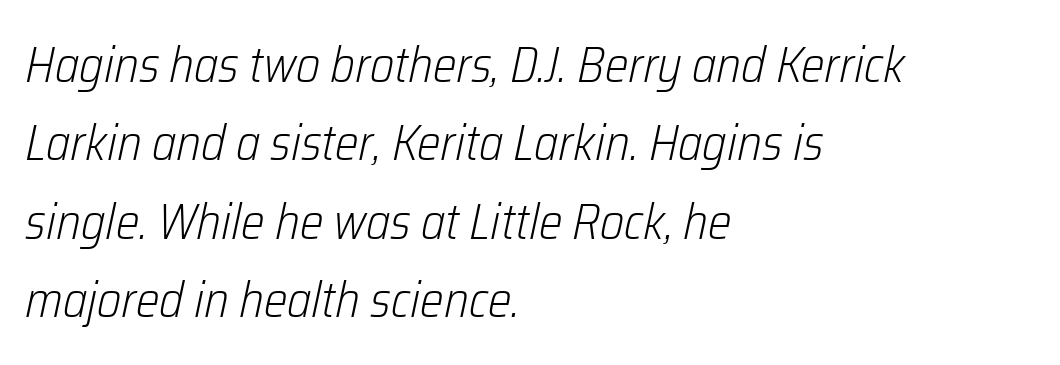
{"italic": "yes", "lean": "right", "slant_degrees": 12, "bold": "no", "weight": "light", "width": "condensed", "stroke_contrast": "low", "x_height": "medium", "monospaced": "no", "underline": "no", "align": "left", "line_spacing": "normal", "line_spacing_ratio": 1.57, "letter_spacing": "normal", "letter_spacing_em": 0.0, "glyph_px": 50}
